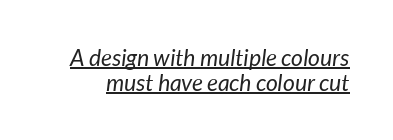
{"bold": "no", "underline": "yes", "line_spacing": "tight", "line_spacing_ratio": 1.08, "letter_spacing": "normal", "letter_spacing_em": 0.0, "glyph_px": 23}
